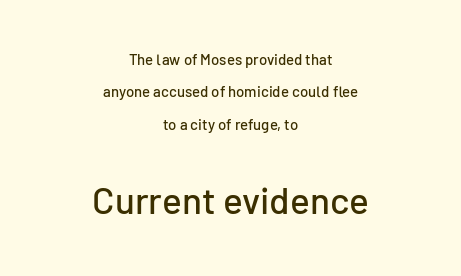
{"serif": "no", "italic": "no", "width": "normal", "stroke_contrast": "low", "x_height": "medium", "monospaced": "no", "underline": "no", "align": "center", "line_spacing": "loose", "line_spacing_ratio": 2.16, "letter_spacing": "normal", "letter_spacing_em": 0.0, "larger_block": "second", "size_ratio": 2.47, "glyph_px": 37}
